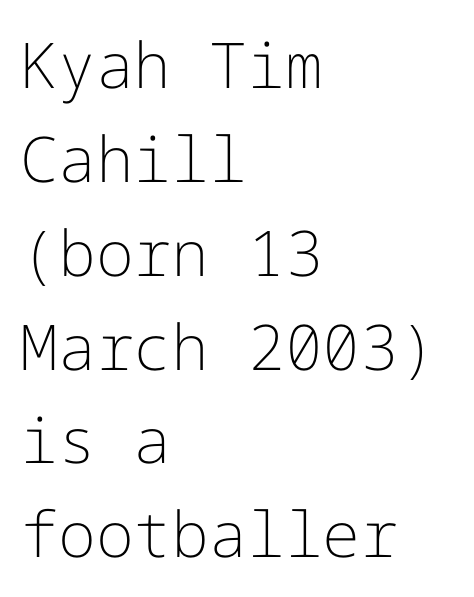
The image shows 63 px light sans-serif type, upright; set left-aligned, normal line spacing (1.49x), normal letter spacing, not underlined; low stroke contrast and a medium x-height.
